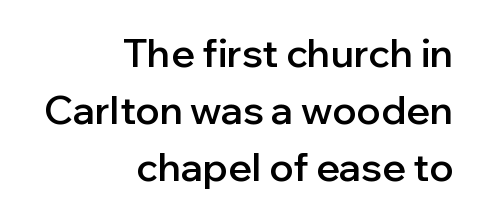
Q: Is the text bold? A: Semi-bold.
Q: Is the text italic (slanted)? A: No, it is upright.
Q: Is the typeface a serif or a sans-serif typeface? A: Sans-serif.
Q: Is the text underlined? A: No.
Q: How is the paragraph aligned? A: Right-aligned.
Q: Is the spacing between letters normal or unusually wide? A: Normal.
Q: Is the spacing between lines tight, normal or loose? A: Normal.
Q: Width (condensed, normal, or wide)? A: Normal.
Q: Stroke contrast? A: Low.
Q: x-height? A: Medium.
Q: Monospaced? A: No.
